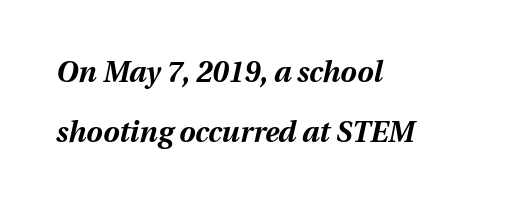
These lines are set flush left with a ragged right edge. In terms of leading, this rendering errs on the spacious side. The specimen reads as italic at a glance. Is the type bold? Yes — the strokes are clearly thick and heavy. This sample uses plain, unmodified letter spacing. No word sits above an underline.
